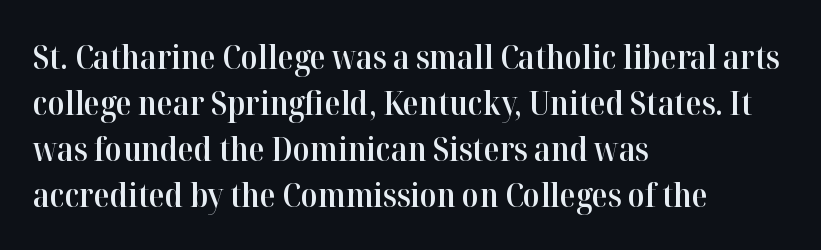
{"serif": "yes", "italic": "no", "bold": "semi", "weight": "semibold", "width": "normal", "stroke_contrast": "high", "x_height": "medium", "monospaced": "no", "underline": "no", "align": "left", "line_spacing": "normal", "line_spacing_ratio": 1.39, "letter_spacing": "normal", "letter_spacing_em": 0.0, "glyph_px": 33}
